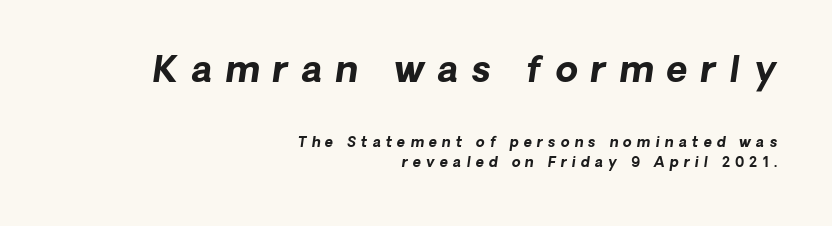
{"serif": "no", "bold": "yes", "weight": "bold", "width": "normal", "stroke_contrast": "low", "x_height": "medium", "monospaced": "no", "underline": "no", "align": "right", "line_spacing": "normal", "line_spacing_ratio": 1.44, "letter_spacing": "wide", "letter_spacing_em": 0.37, "larger_block": "first", "size_ratio": 2.57, "glyph_px": 36}
